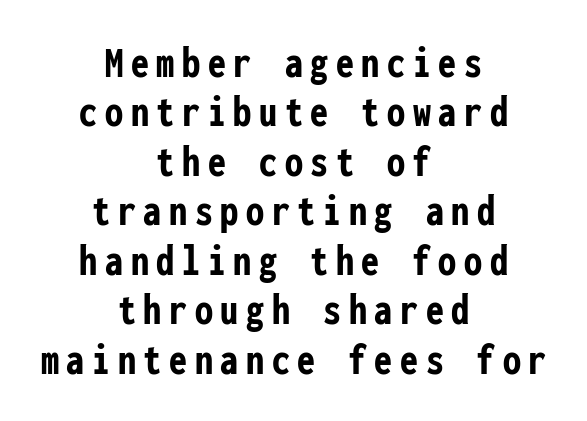
{"serif": "no", "italic": "no", "bold": "yes", "weight": "semibold", "width": "condensed", "stroke_contrast": "low", "x_height": "medium", "monospaced": "yes", "underline": "no", "align": "center", "line_spacing": "tight", "line_spacing_ratio": 1.1, "glyph_px": 45}
